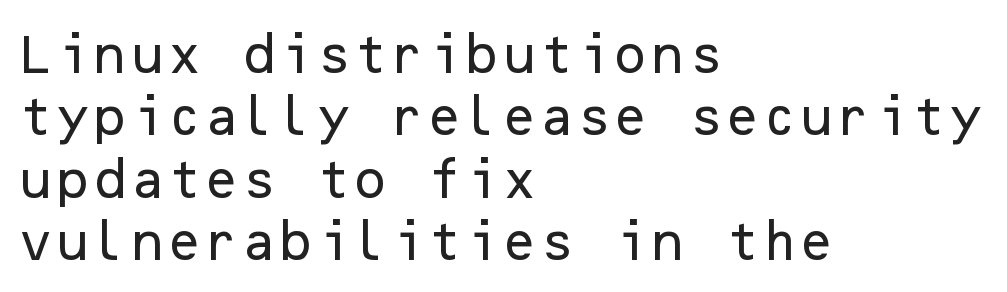
The rendering anchors every line to the left-hand side. Is this a sans? Yes — the strokes have no serifs. The typography opts for an upright posture over an oblique one. Rule under the text: the space is simply empty. Rows of type keep a routine distance in the vertical direction.
